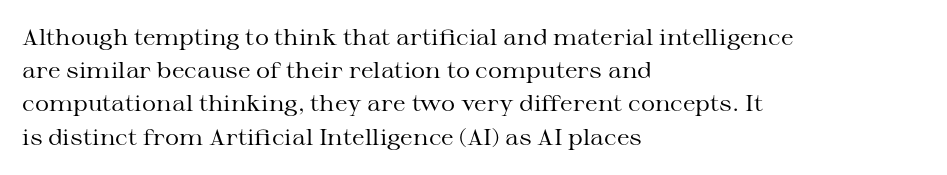
Tall strokes in this sample are plumb rather than angled. Weight: regular or lighter. Tracking value appears to be zero — textbook default spacing. The passage shown stacks its lines at a standard gap. The lines in this sample share a left origin and differ only in where they stop. Anything drawn beneath the words? Only blank space.
